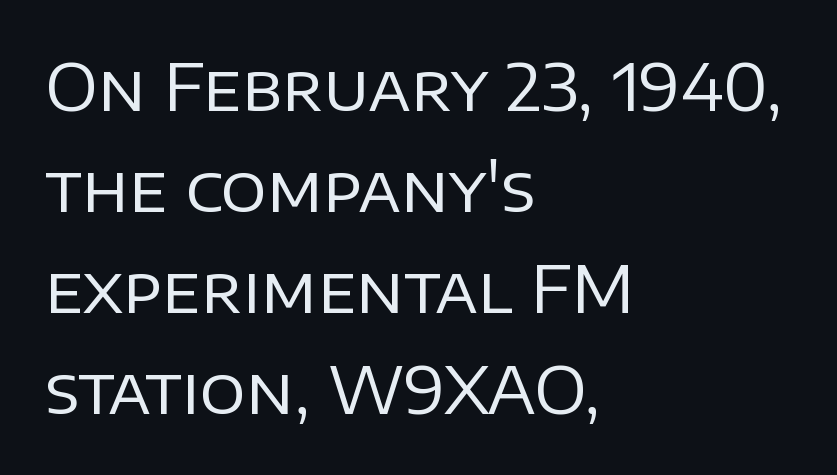
{"serif": "no", "italic": "no", "bold": "no", "weight": "regular", "width": "normal", "stroke_contrast": "low", "x_height": "large", "monospaced": "no", "underline": "no", "align": "left", "line_spacing": "normal", "line_spacing_ratio": 1.58, "letter_spacing": "normal", "letter_spacing_em": 0.0, "glyph_px": 64}
